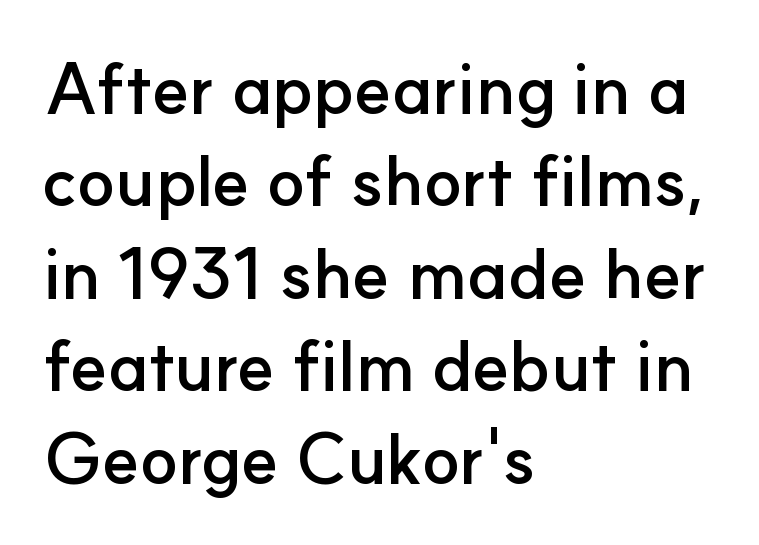
{"serif": "no", "italic": "no", "bold": "yes", "weight": "semibold", "width": "normal", "stroke_contrast": "low", "x_height": "small", "monospaced": "no", "underline": "no", "align": "left", "line_spacing": "normal", "line_spacing_ratio": 1.32, "letter_spacing": "normal", "letter_spacing_em": 0.0, "glyph_px": 70}
